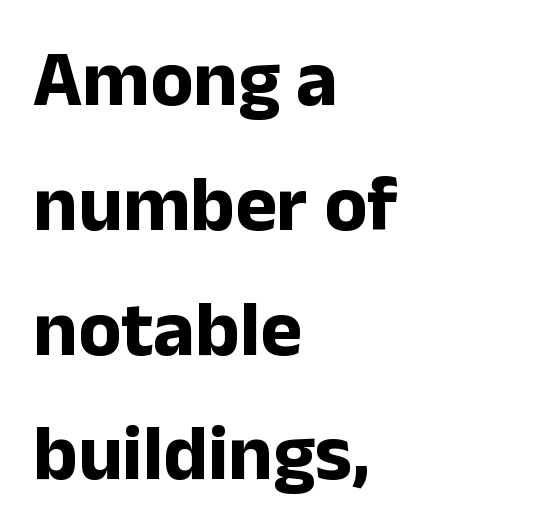
The image shows 79 px bold sans-serif type, upright; set left-aligned, normal line spacing (1.58x), normal letter spacing, not underlined; low stroke contrast and a medium x-height.
